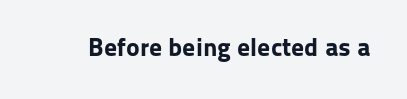
Only glyphs here, with clear space below each row. Rendered with straight, roman letterforms. The glyphs have the mass of a bold cut. Observe the ordinary spacing: letters are neighbours, not strangers.
